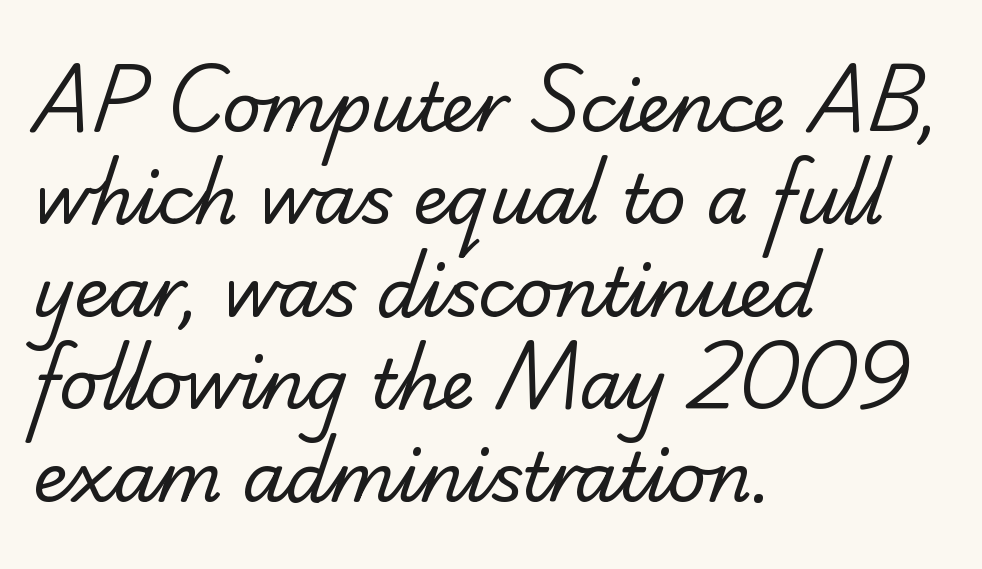
Standard letterfit; no display-style spreading of the glyphs. The space between consecutive lines is moderate. The space directly below the letters is spotless. Varying glyph widths throughout — classic text-font behaviour.
